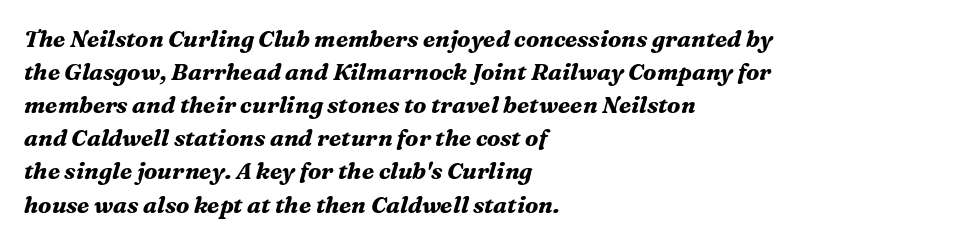
{"italic": "yes", "lean": "right", "slant_degrees": 16, "bold": "yes", "underline": "no", "align": "left", "line_spacing": "normal", "line_spacing_ratio": 1.44, "letter_spacing": "normal", "letter_spacing_em": 0.0, "glyph_px": 23}
